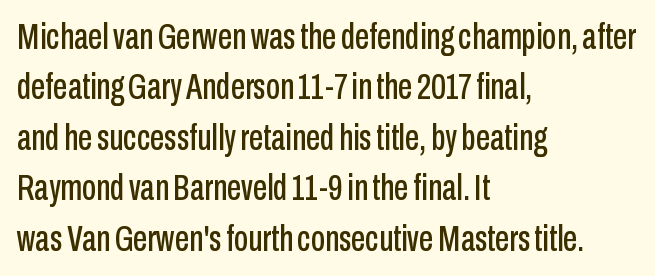
When letters stand straight like this, we call the style roman or upright. Does the type have serifs? No, each stem ends abruptly. Regular leading. Observe the ordinary spacing: letters are neighbours, not strangers. These lines are rendered in a variable-pitch font. The baseline area is clear.
